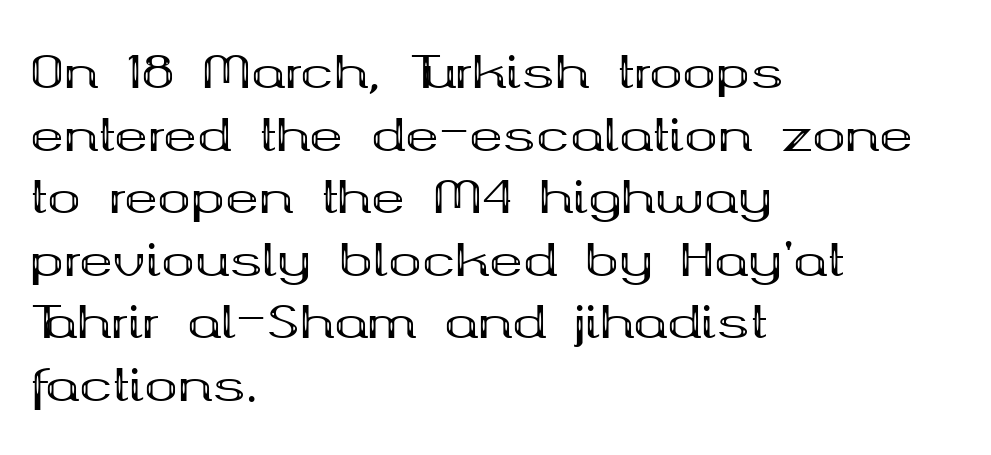
How are the letters spaced? Ordinarily, with no added tracking. Each letter keeps its own natural width here, so spacing adapts to shape. You'd pick this weight for a headline — it's a proper bold. Check where the strokes stop: tiny serifs finish them off.
